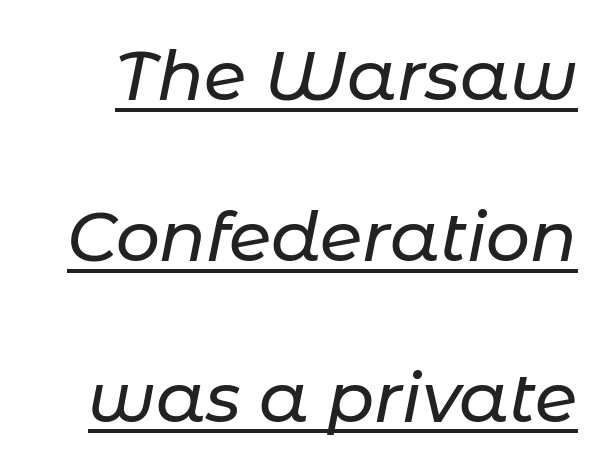
{"italic": "yes", "lean": "right", "slant_degrees": 11, "width": "normal", "stroke_contrast": "low", "x_height": "medium", "monospaced": "no", "underline": "yes", "line_spacing": "loose", "line_spacing_ratio": 2.33, "letter_spacing": "normal", "letter_spacing_em": 0.0, "glyph_px": 69}
